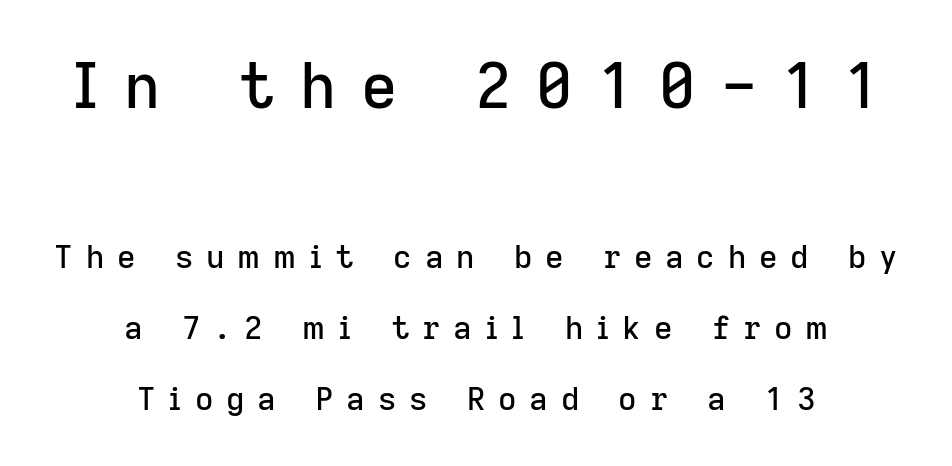
The image shows 63 px sans-serif type, upright; set centered, loose line spacing (2.22x), unusually wide letter spacing (+0.4 em), not underlined; the first (top) block is 1.97x larger; low stroke contrast and a medium x-height.
